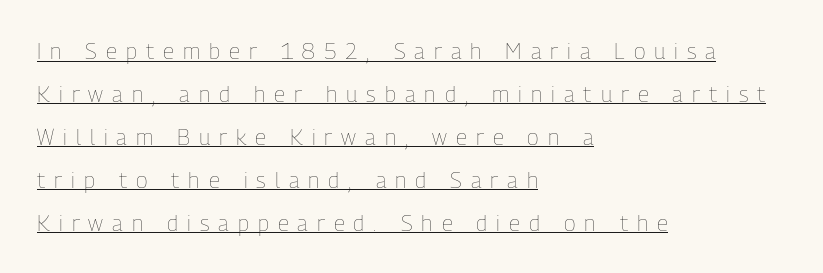
The typesetter has applied underlining to the passage shown. Leftover space on each line is placed entirely after the last word. If you drew a line through each stem, it would be perfectly vertical. Reading down the column, the eye jumps a long way to each next line.
